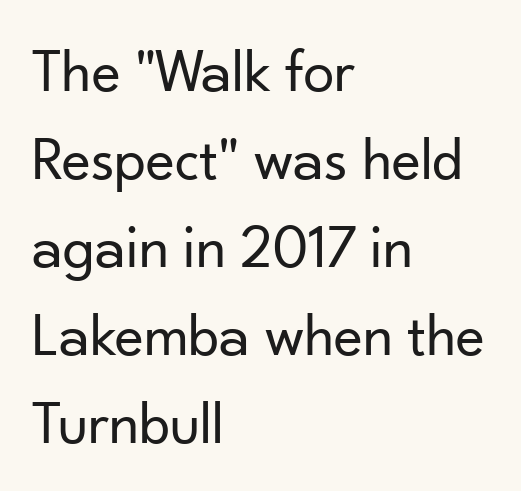
The image shows 62 px regular-weight sans-serif type, upright; set left-aligned, normal line spacing (1.42x), normal letter spacing, not underlined; low stroke contrast and a small x-height.
